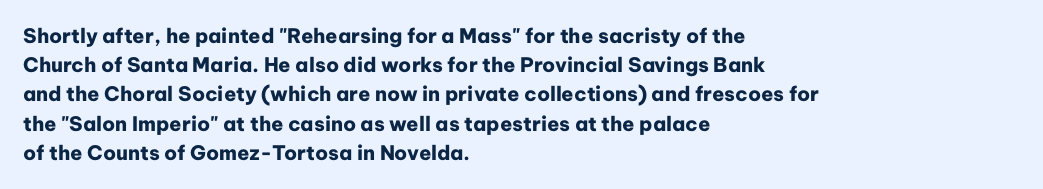
The glyphs are unaccompanied by any horizontal stroke below them. Line spacing here is normal. It's the straight-up-and-down kind of type. A dark, heavy texture on the line: the type is bold. The text block is weighted toward the left margin, trailing off unevenly rightward. Characters follow at the spacing the type designer built in.
